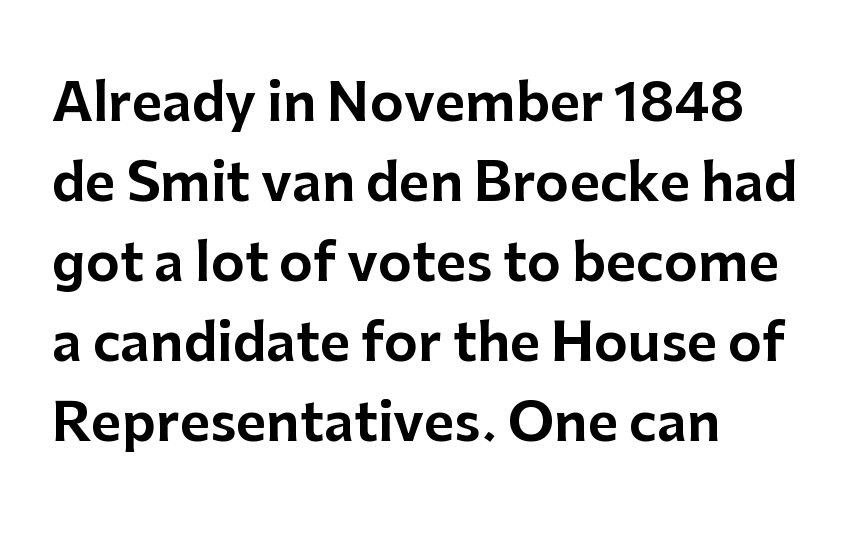
The letters sit at their default tracking, neither squeezed nor spread. Do the characters align in a grid? No, the font is proportional. Left-aligned paragraph, ragged on the right. Lines of text with bare space underneath. Observe the absence of serifs on each vertical stroke in this sample.
